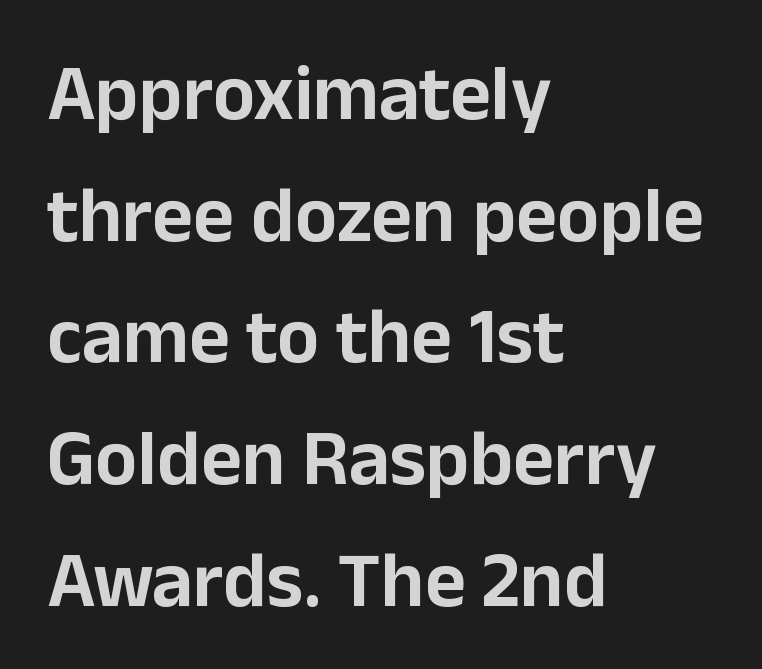
{"serif": "no", "italic": "no", "width": "normal", "stroke_contrast": "low", "x_height": "medium", "monospaced": "no", "underline": "no", "align": "left", "line_spacing": "normal", "line_spacing_ratio": 1.54, "letter_spacing": "normal", "letter_spacing_em": 0.0, "glyph_px": 79}
